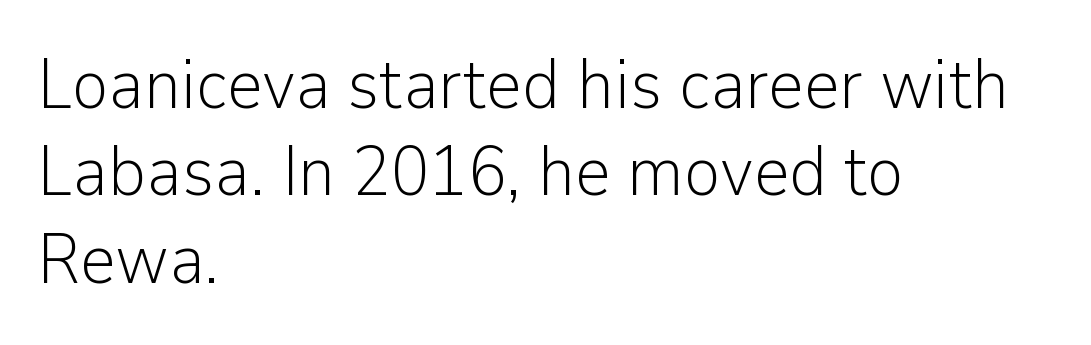
This sample is left-justified, so line endings fall wherever the words run out. In terms of leading, this rendering sits right in the middle. Here the designer chose a conventional face with non-uniform glyph widths. The designer went with a sans here, leaving each stem footless. There is no visible air inserted between adjacent glyphs.
